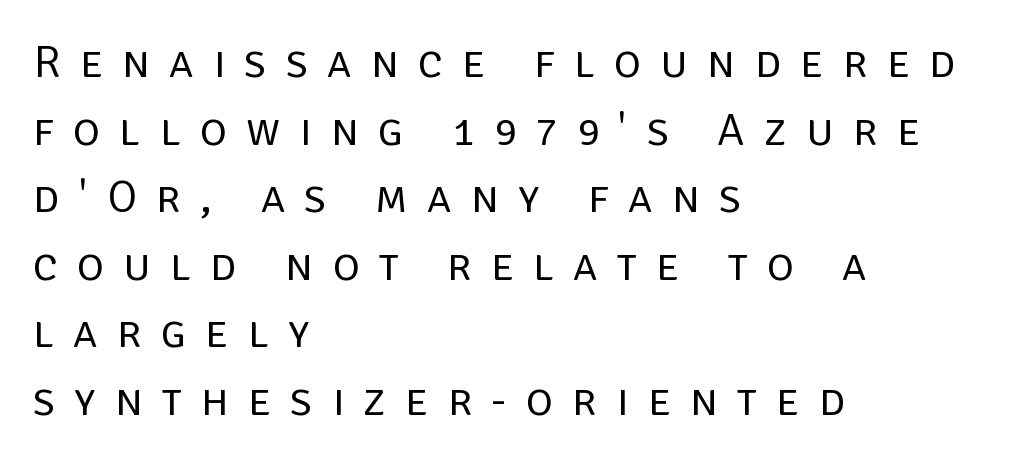
The specimen reads as upright at a glance. Character widths vary here, with narrow letters taking less room than wide ones. Each new line begins a customary step beneath the previous one. Descender tails drop into unmarked territory. The weight would be labelled regular, book, light, or lighter still.
